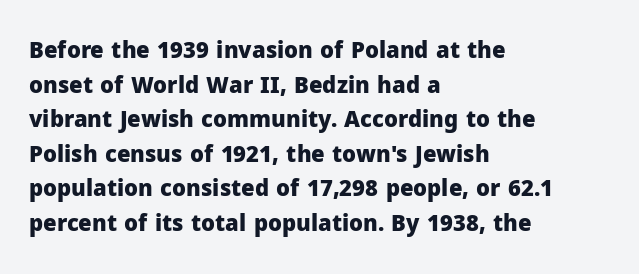
{"italic": "no", "bold": "yes", "underline": "no", "align": "left", "line_spacing": "normal", "line_spacing_ratio": 1.57, "letter_spacing": "normal", "letter_spacing_em": 0.0, "glyph_px": 22}
